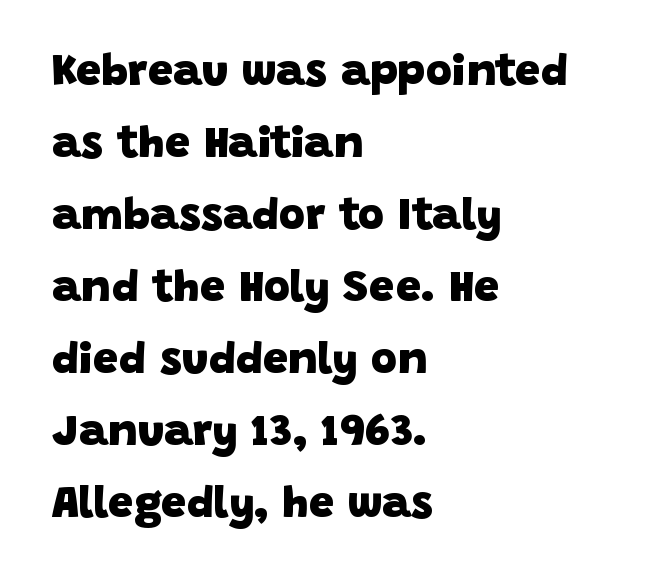
Teacher's note: observe the even left margin — that is flush-left alignment. A typesetter would call this zero additional tracking. This sample has the flowing, uneven cadence of proportional lettering. Stroke terminals: plain, sans-serif. Stroke thickness is high; the sample reads as a true bold. Underline: absent.
